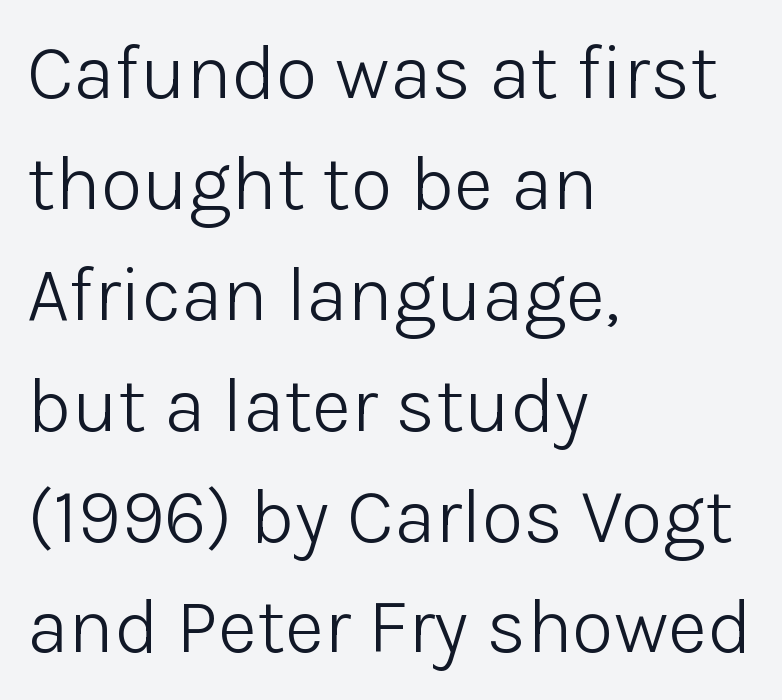
{"serif": "no", "italic": "no", "bold": "no", "weight": "light", "width": "normal", "stroke_contrast": "low", "x_height": "medium", "monospaced": "no", "underline": "no", "align": "left", "line_spacing": "normal", "line_spacing_ratio": 1.44, "letter_spacing": "normal", "letter_spacing_em": 0.0, "glyph_px": 77}
